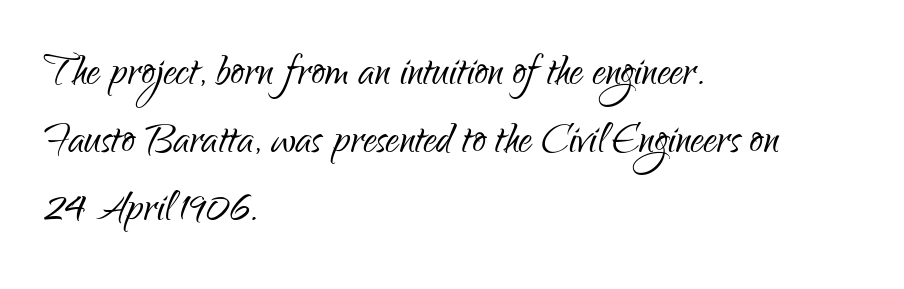
{"serif": "no", "bold": "no", "weight": "light", "width": "condensed", "stroke_contrast": "low", "x_height": "small", "monospaced": "no", "underline": "no", "align": "left", "line_spacing": "normal", "line_spacing_ratio": 1.28, "letter_spacing": "normal", "letter_spacing_em": 0.0, "glyph_px": 53}
